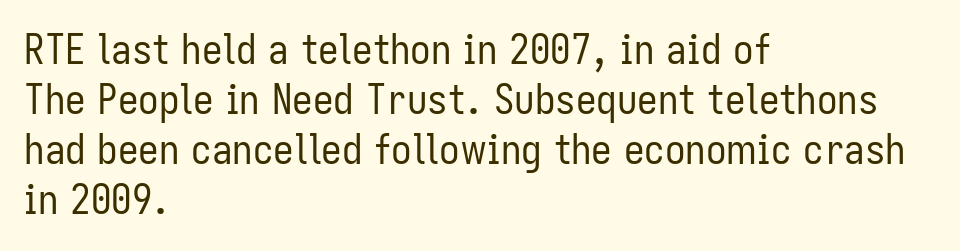
The image shows 41 px regular-weight, condensed sans-serif type, upright; set left-aligned, line spacing 1.22x, normal letter spacing, not underlined; low stroke contrast and a medium x-height.
